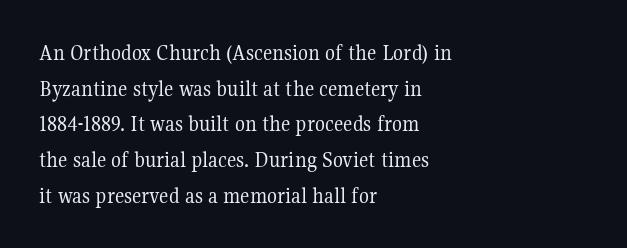
Baseline-to-baseline distance is the conventional proportion of letter height. The passage is arranged the way most books set body copy — flush left. The glyphs are unaccompanied by any horizontal stroke below them. The gaps between neighbouring characters are ordinary and unremarkable.
